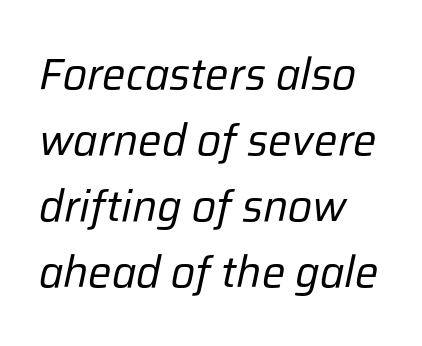
{"italic": "yes", "lean": "right", "slant_degrees": 12, "bold": "no", "weight": "regular", "width": "normal", "stroke_contrast": "low", "x_height": "medium", "monospaced": "no", "underline": "no", "align": "left", "line_spacing": "normal", "line_spacing_ratio": 1.5, "letter_spacing": "normal", "letter_spacing_em": 0.0, "glyph_px": 44}
